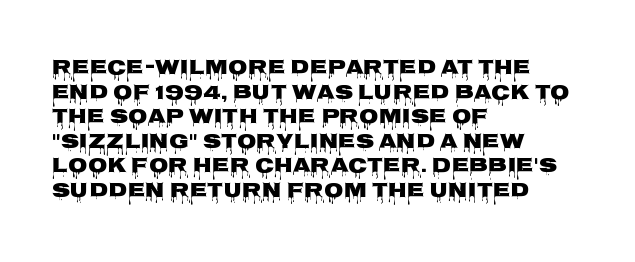
Q: Is the text italic (slanted)? A: No, it is upright.
Q: Is the text underlined? A: No.
Q: How is the paragraph aligned? A: Left-aligned.
Q: Is the spacing between letters normal or unusually wide? A: Normal.
